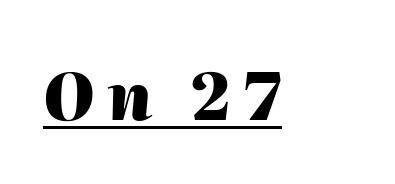
{"italic": "yes", "lean": "right", "slant_degrees": 2, "bold": "yes", "weight": "heavy", "width": "normal", "stroke_contrast": "high", "x_height": "medium", "monospaced": "no", "underline": "yes", "letter_spacing": "wide", "letter_spacing_em": 0.2, "glyph_px": 65}
